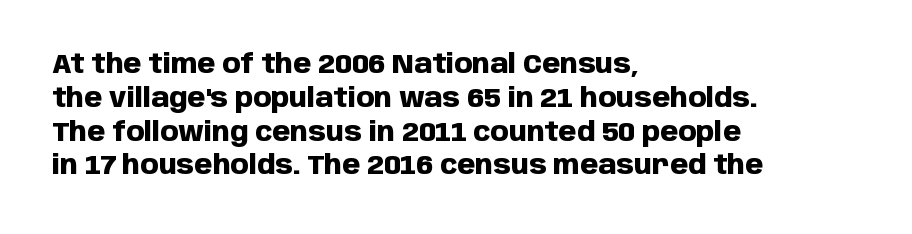
Q: Is the text bold? A: Yes.
Q: Is the text italic (slanted)? A: No, it is upright.
Q: Is the text underlined? A: No.
Q: How is the paragraph aligned? A: Left-aligned.
Q: Is the spacing between letters normal or unusually wide? A: Normal.
Q: Is the spacing between lines tight, normal or loose? A: Normal.
